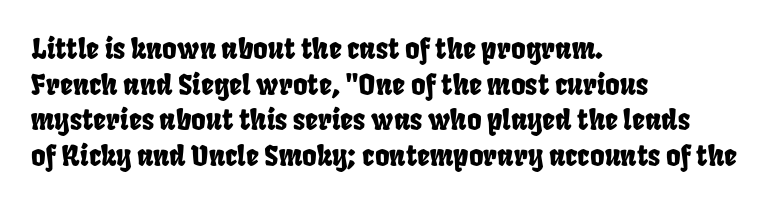
{"width": "condensed", "stroke_contrast": "low", "x_height": "large", "monospaced": "no", "underline": "no", "align": "left", "line_spacing": "normal", "line_spacing_ratio": 1.27, "letter_spacing": "normal", "letter_spacing_em": 0.0, "glyph_px": 28}
